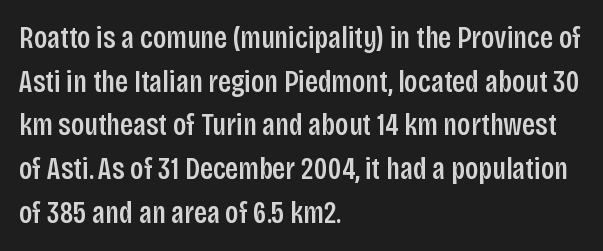
Each word holds together tightly as a unit, with standard inter-letter gaps. The characters display no serif detailing; their extremities are plain. Is there any slant? The stems are plumb. Regarding leading, the lines here are spaced in the standard way. Check under the words: just untouched page. These lines stack with their left ends in a neat column.
